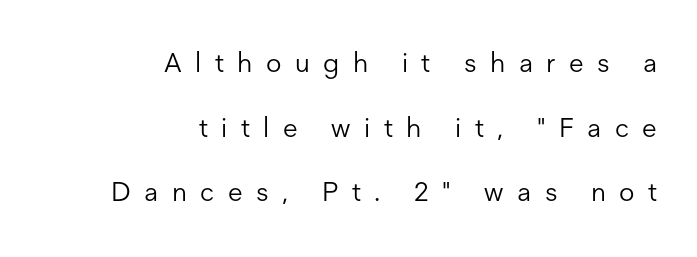
The image shows 27 px text type, upright; set right-aligned, loose line spacing (2.39x), unusually wide letter spacing (+0.5 em), not underlined.
